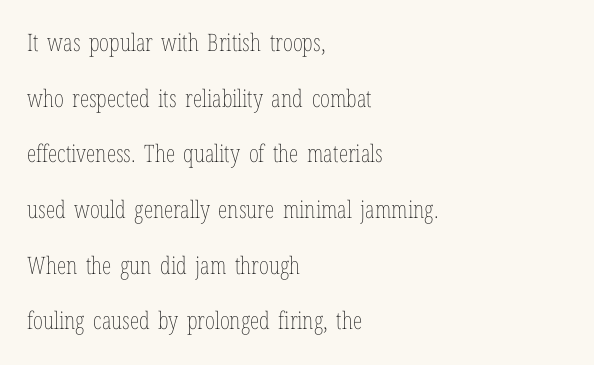
Words appear dense and cohesive because spacing is normal. Rule under the text: the space is simply empty. Reading down the block, your eye returns to a fixed left position each line. Italic: no, the glyphs are upright roman. This reads as an unemphasized weight, regular at the heaviest.
